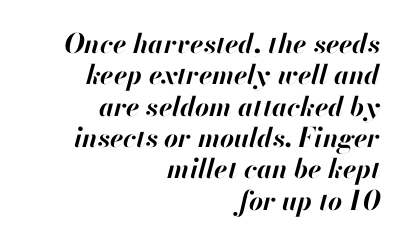
Q: Is the text bold? A: Yes.
Q: Is the text italic (slanted)? A: Yes, it leans right by about 13 degrees.
Q: Is the text underlined? A: No.
Q: How is the paragraph aligned? A: Right-aligned.
Q: Is the spacing between letters normal or unusually wide? A: Normal.
